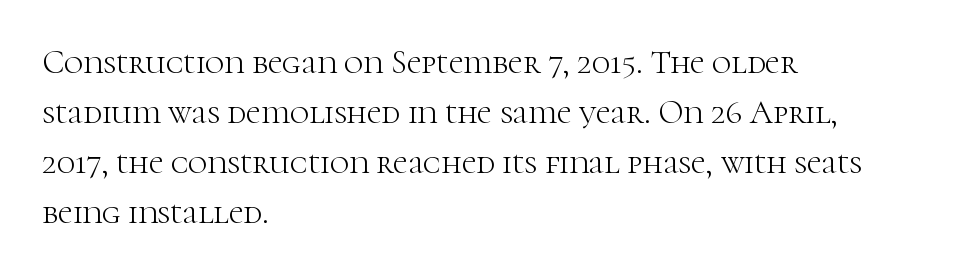
These lines are rendered in a variable-pitch font. Underline: absent. Each line starts at the same left margin while the right side varies. Students, note that the glyphs here touch the page at normal intervals. The rows are spaced the way most documents space them.
